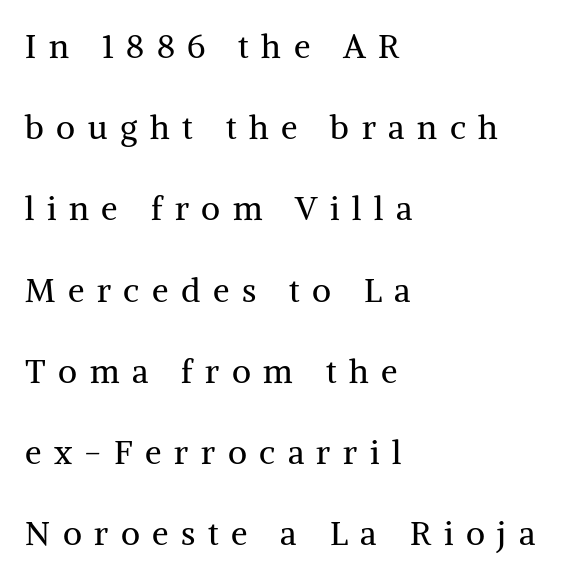
The type family on display is of the serif kind. A typesetter would call this proportional, since set widths differ per character. Is this a heavy cut? Hardly; it is regular or lighter. These lines have a slow, spaced-out rhythm from letter to letter. A great deal of white space separates one row of letters from the next. The specimen omits any rule beneath the text block's lines.
